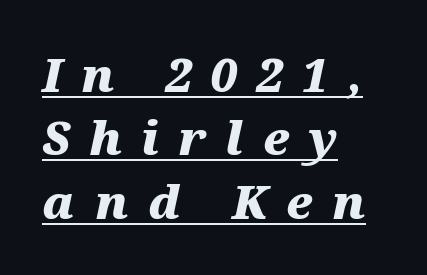
The image shows 46 px heavy, wide type, italic (leaning right); set left-aligned, normal line spacing (1.38x), unusually wide letter spacing (+0.42 em), underlined; medium stroke contrast and a medium x-height.
